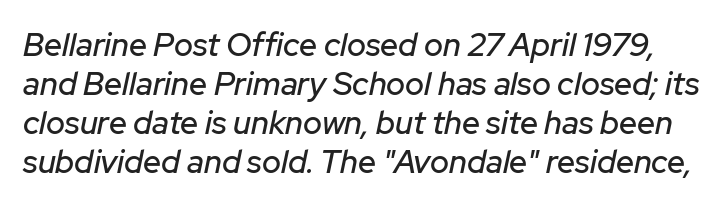
No word sits above an underline. The rendering keeps characters at their native spacing. The text carries the slant typical of an italic or oblique font. These lines are rendered in a variable-pitch font.
